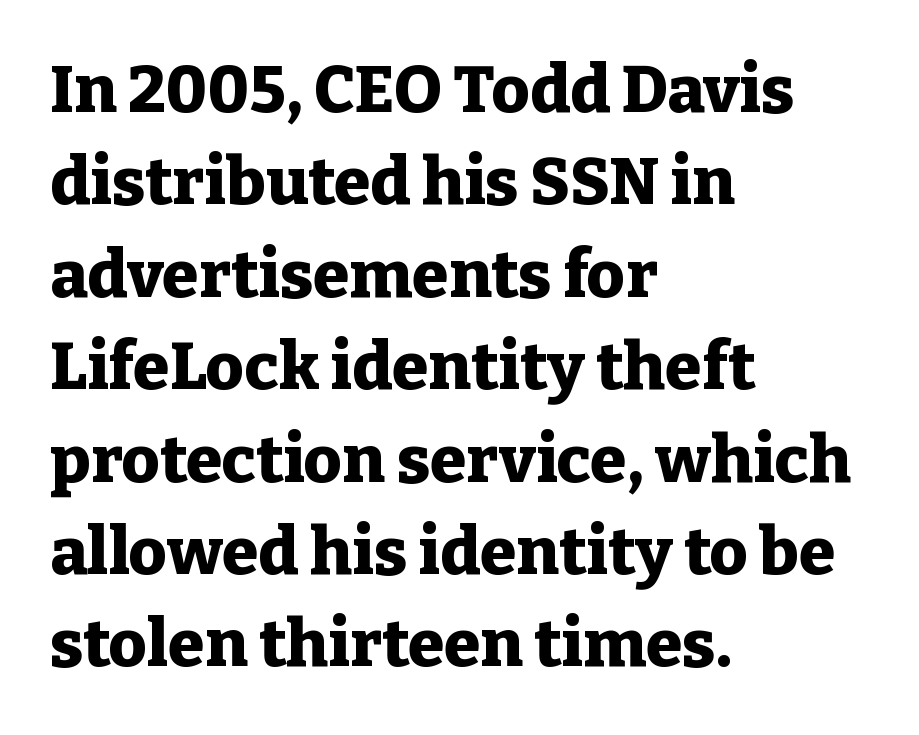
Character widths vary here, with narrow letters taking less room than wide ones. Honestly, there is no underline to notice here at all. The rendering uses a bold face; every stroke is thick and dark. The passage shown has conventional tracking throughout. Check where the strokes stop: tiny serifs finish them off.
